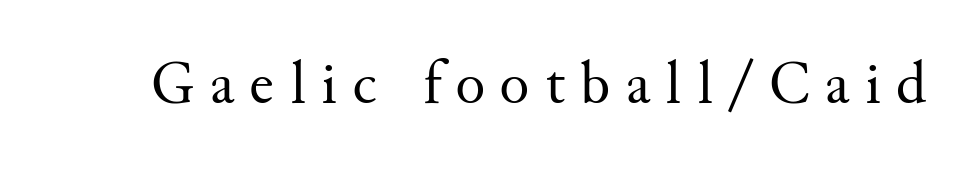
The image shows 62 px regular-weight serif type, upright; set unusually wide letter spacing (+0.25 em), not underlined; medium stroke contrast and a small x-height.
